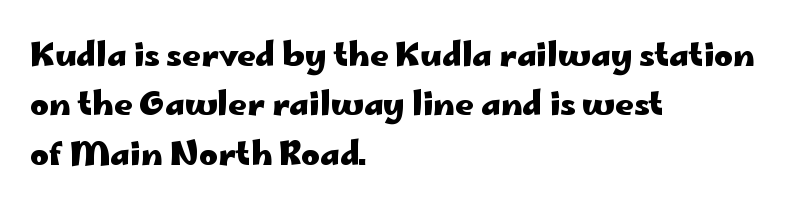
Q: Is the text bold? A: Yes.
Q: Is the text italic (slanted)? A: No, it is upright.
Q: Is the typeface a serif or a sans-serif typeface? A: Sans-serif.
Q: Is the text underlined? A: No.
Q: How is the paragraph aligned? A: Left-aligned.
Q: Is the spacing between letters normal or unusually wide? A: Normal.
Q: Is the spacing between lines tight, normal or loose? A: Normal.
Q: Width (condensed, normal, or wide)? A: Wide.
Q: Stroke contrast? A: Low.
Q: x-height? A: Small.
Q: Monospaced? A: No.
